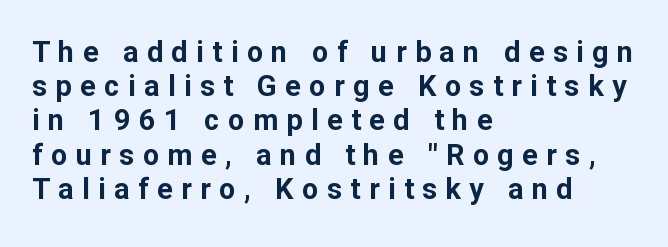
{"serif": "no", "italic": "no", "bold": "yes", "weight": "bold", "width": "normal", "stroke_contrast": "low", "x_height": "medium", "monospaced": "no", "underline": "no", "align": "left", "line_spacing_ratio": 1.18, "letter_spacing": "wide", "letter_spacing_em": 0.29, "glyph_px": 29}
